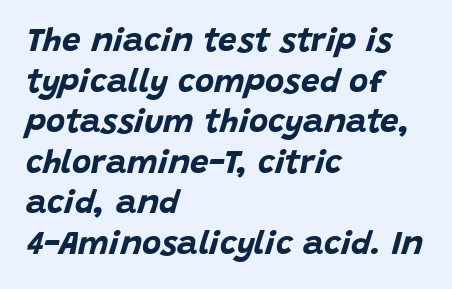
{"italic": "yes", "lean": "right", "slant_degrees": 15, "bold": "yes", "weight": "bold", "width": "normal", "stroke_contrast": "low", "x_height": "large", "monospaced": "no", "underline": "no", "align": "left", "line_spacing_ratio": 1.23, "letter_spacing": "normal", "letter_spacing_em": 0.0, "glyph_px": 33}
